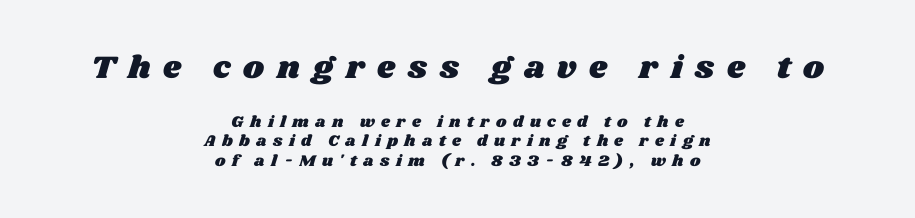
The line texture is sparse and dotted thanks to wide tracking. Glance below the letters and you will spot only blank space. The rendering positions every line midway between the sides. These two chunks differ in scale, with the top chunk taking the larger measure.
